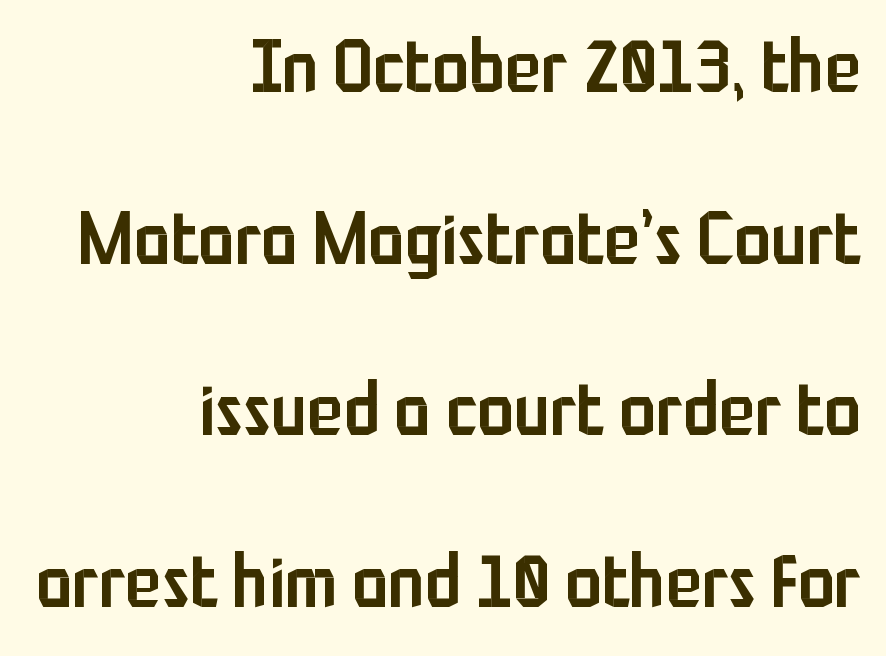
Q: Is the text bold? A: Semi-bold.
Q: Is the text italic (slanted)? A: No, it is upright.
Q: Is the typeface a serif or a sans-serif typeface? A: Sans-serif.
Q: Is the text underlined? A: No.
Q: How is the paragraph aligned? A: Right-aligned.
Q: Is the spacing between letters normal or unusually wide? A: Normal.
Q: Is the spacing between lines tight, normal or loose? A: Loose.
Q: Width (condensed, normal, or wide)? A: Condensed.
Q: Stroke contrast? A: Low.
Q: x-height? A: Medium.
Q: Monospaced? A: No.
